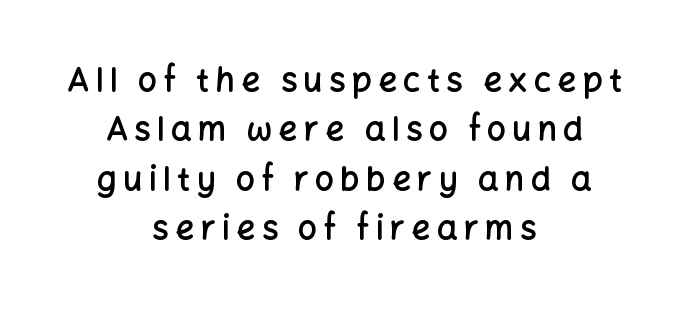
{"serif": "no", "italic": "no", "bold": "semi", "weight": "semibold", "width": "normal", "stroke_contrast": "low", "x_height": "medium", "monospaced": "no", "underline": "no", "align": "center", "line_spacing": "normal", "line_spacing_ratio": 1.5, "glyph_px": 33}
